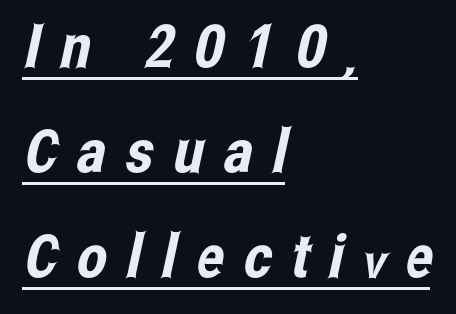
{"serif": "no", "width": "condensed", "stroke_contrast": "low", "x_height": "medium", "monospaced": "no", "underline": "yes", "align": "left", "line_spacing_ratio": 1.75, "letter_spacing": "wide", "letter_spacing_em": 0.33, "glyph_px": 60}
